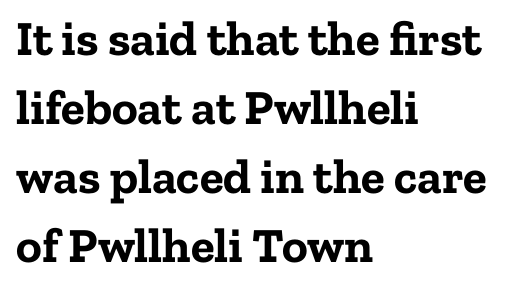
Character widths vary here, with narrow letters taking less room than wide ones. Serifs: yes, visible at the terminals of the letterforms. Does the weight exceed regular? Yes, all the way to bold. Is there much room between lines? A standard amount, neither cramped nor airy. Every character sits straight up, as roman type does. A student would call this left alignment; a typographer would say flush left, rag right.
